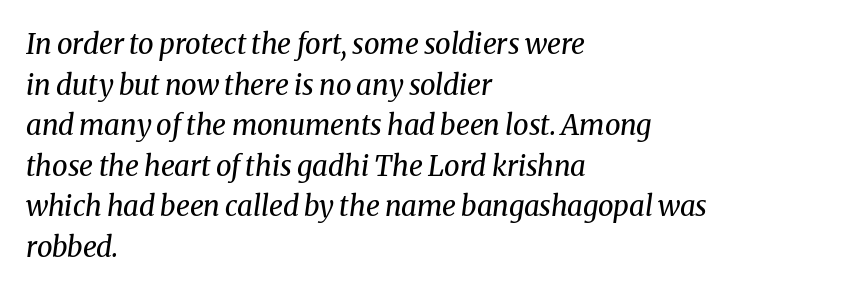
{"serif": "yes", "italic": "yes", "lean": "right", "slant_degrees": 8, "bold": "no", "weight": "regular", "width": "normal", "stroke_contrast": "medium", "x_height": "medium", "monospaced": "no", "underline": "no", "align": "left", "line_spacing": "normal", "line_spacing_ratio": 1.45, "letter_spacing": "normal", "letter_spacing_em": 0.0, "glyph_px": 28}
